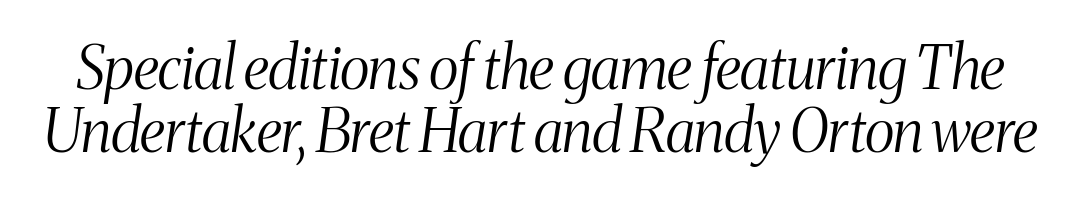
The image shows 59 px light, condensed serif type, italic (leaning right); set tight line spacing (1.07x), normal letter spacing, not underlined; medium stroke contrast and a medium x-height.
